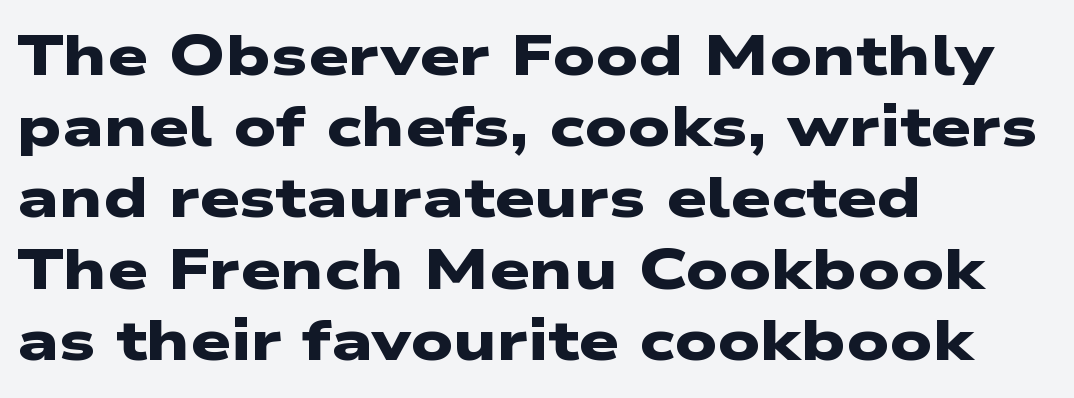
Q: Is the text bold? A: Yes.
Q: Is the typeface a serif or a sans-serif typeface? A: Sans-serif.
Q: Is the text underlined? A: No.
Q: How is the paragraph aligned? A: Left-aligned.
Q: Is the spacing between letters normal or unusually wide? A: Normal.
Q: Is the spacing between lines tight, normal or loose? A: Normal.
Q: Width (condensed, normal, or wide)? A: Wide.
Q: Stroke contrast? A: Low.
Q: x-height? A: Medium.
Q: Monospaced? A: No.
